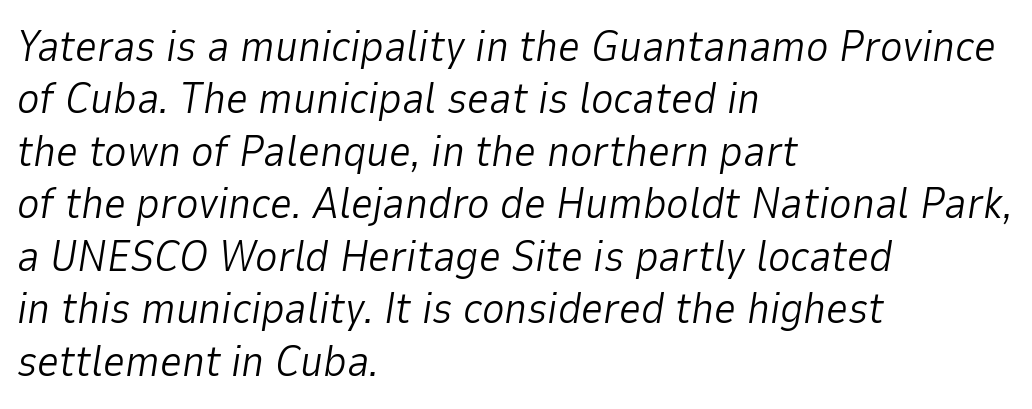
{"italic": "yes", "lean": "right", "slant_degrees": 9, "bold": "no", "weight": "light", "width": "normal", "stroke_contrast": "low", "x_height": "medium", "monospaced": "no", "underline": "no", "align": "left", "line_spacing_ratio": 1.22, "letter_spacing": "normal", "letter_spacing_em": 0.0, "glyph_px": 43}
